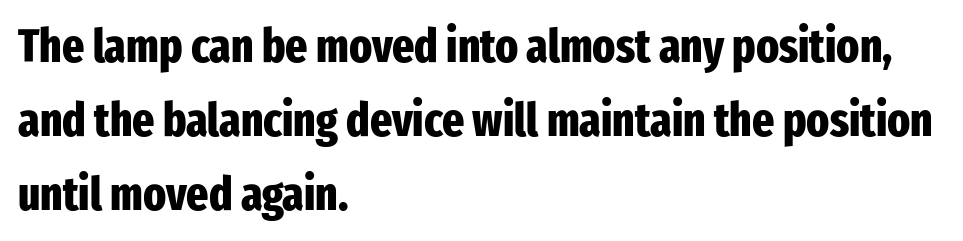
Q: Is the text bold? A: Yes.
Q: Is the text italic (slanted)? A: No, it is upright.
Q: Is the typeface a serif or a sans-serif typeface? A: Sans-serif.
Q: Is the text underlined? A: No.
Q: How is the paragraph aligned? A: Left-aligned.
Q: Is the spacing between letters normal or unusually wide? A: Normal.
Q: Is the spacing between lines tight, normal or loose? A: Normal.
Q: Width (condensed, normal, or wide)? A: Condensed.
Q: Stroke contrast? A: Low.
Q: x-height? A: Medium.
Q: Monospaced? A: No.
